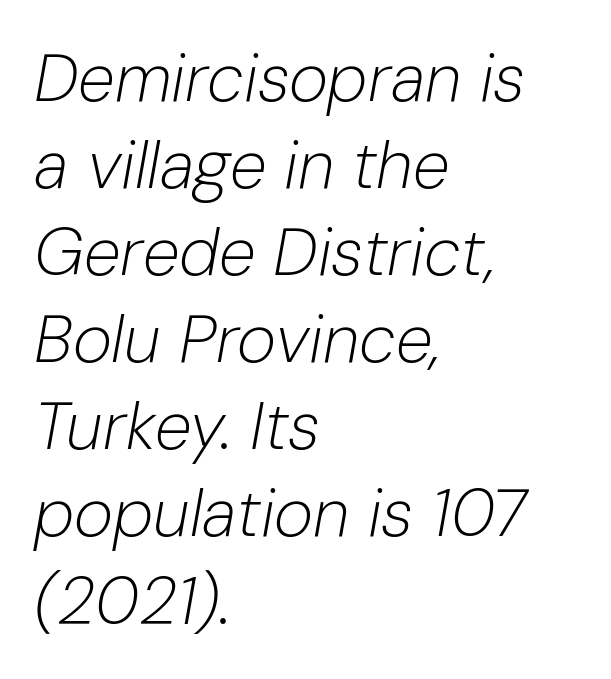
The image shows 67 px light type, italic (leaning right); set left-aligned, normal line spacing (1.3x), normal letter spacing, not underlined; low stroke contrast and a medium x-height.
